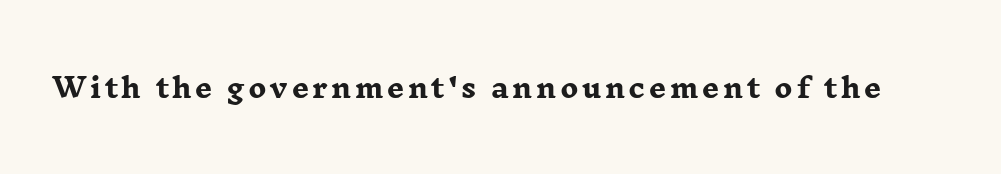
The lettering holds an erect, upright posture throughout. Check the space under the baseline: it is left empty. Does the weight exceed regular? Yes, all the way to bold.
